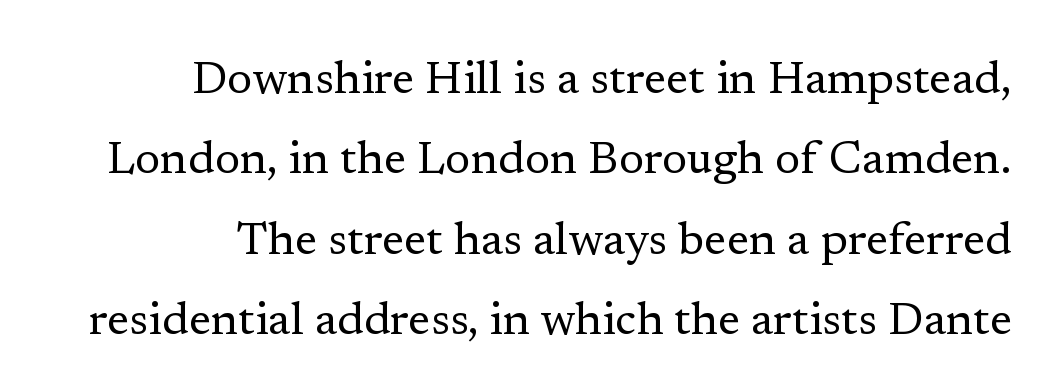
Q: Is the text bold? A: No.
Q: Is the text italic (slanted)? A: No, it is upright.
Q: Is the typeface a serif or a sans-serif typeface? A: Serif.
Q: Is the text underlined? A: No.
Q: How is the paragraph aligned? A: Right-aligned.
Q: Is the spacing between letters normal or unusually wide? A: Normal.
Q: Width (condensed, normal, or wide)? A: Normal.
Q: Stroke contrast? A: Low.
Q: x-height? A: Medium.
Q: Monospaced? A: No.
